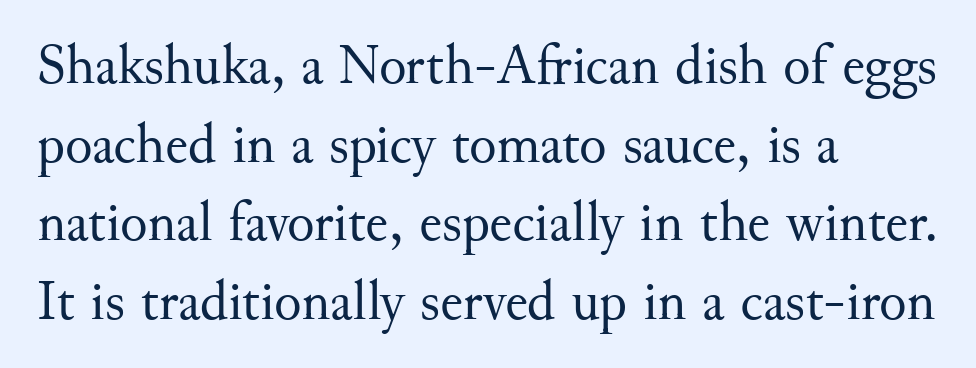
{"serif": "yes", "italic": "no", "bold": "no", "weight": "regular", "width": "normal", "stroke_contrast": "medium", "x_height": "small", "monospaced": "no", "underline": "no", "align": "left", "line_spacing": "normal", "line_spacing_ratio": 1.38, "letter_spacing": "normal", "letter_spacing_em": 0.0, "glyph_px": 57}
